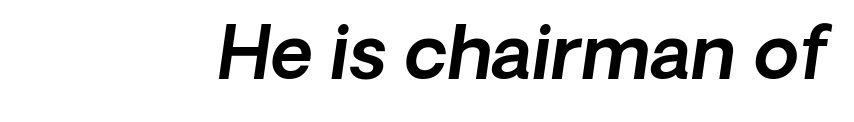
The image shows 73 px sans-serif type; set normal letter spacing, not underlined; a medium x-height.
